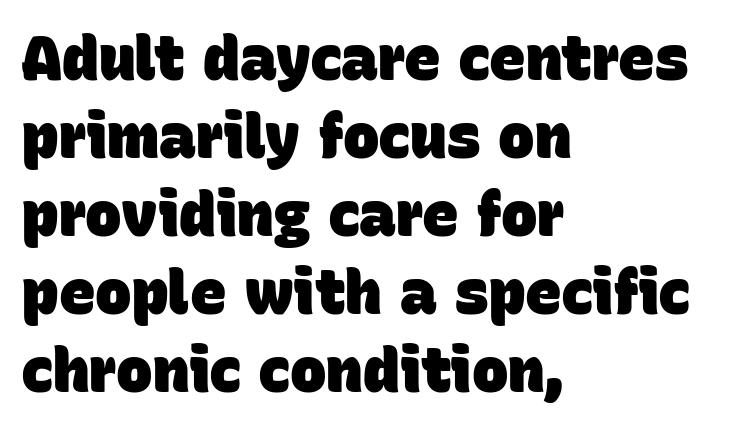
The image shows 61 px heavy sans-serif type; set left-aligned, normal line spacing (1.28x), normal letter spacing, not underlined; low stroke contrast and a large x-height.
